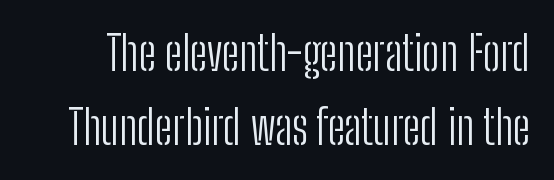
{"serif": "no", "italic": "no", "bold": "no", "weight": "light", "width": "condensed", "stroke_contrast": "low", "x_height": "medium", "monospaced": "no", "underline": "no", "line_spacing": "normal", "line_spacing_ratio": 1.57, "letter_spacing": "normal", "letter_spacing_em": 0.0, "glyph_px": 47}
